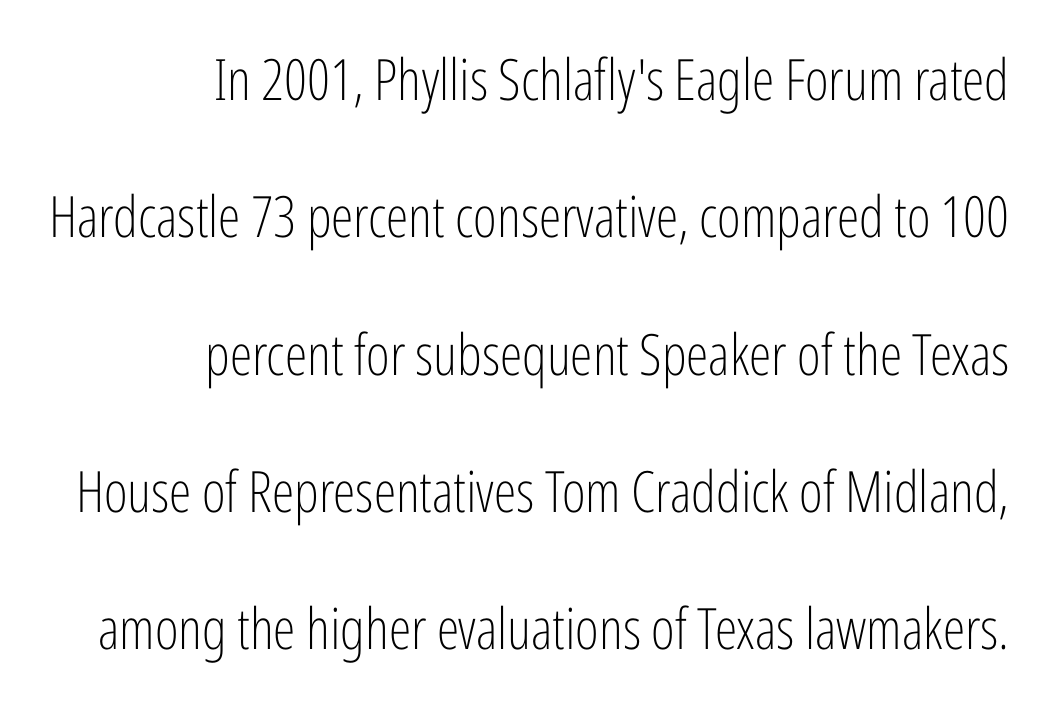
{"serif": "no", "italic": "no", "bold": "no", "weight": "light", "width": "condensed", "stroke_contrast": "low", "x_height": "medium", "monospaced": "no", "underline": "no", "align": "right", "line_spacing": "loose", "line_spacing_ratio": 2.41, "letter_spacing": "normal", "letter_spacing_em": 0.0, "glyph_px": 57}
